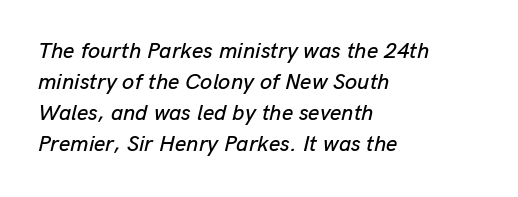
{"italic": "yes", "lean": "right", "slant_degrees": 13, "underline": "no", "align": "left", "line_spacing": "normal", "line_spacing_ratio": 1.41, "letter_spacing": "normal", "letter_spacing_em": 0.0, "glyph_px": 22}
